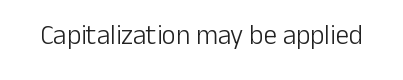
The image shows 27 px text type, upright; set normal letter spacing, not underlined.
